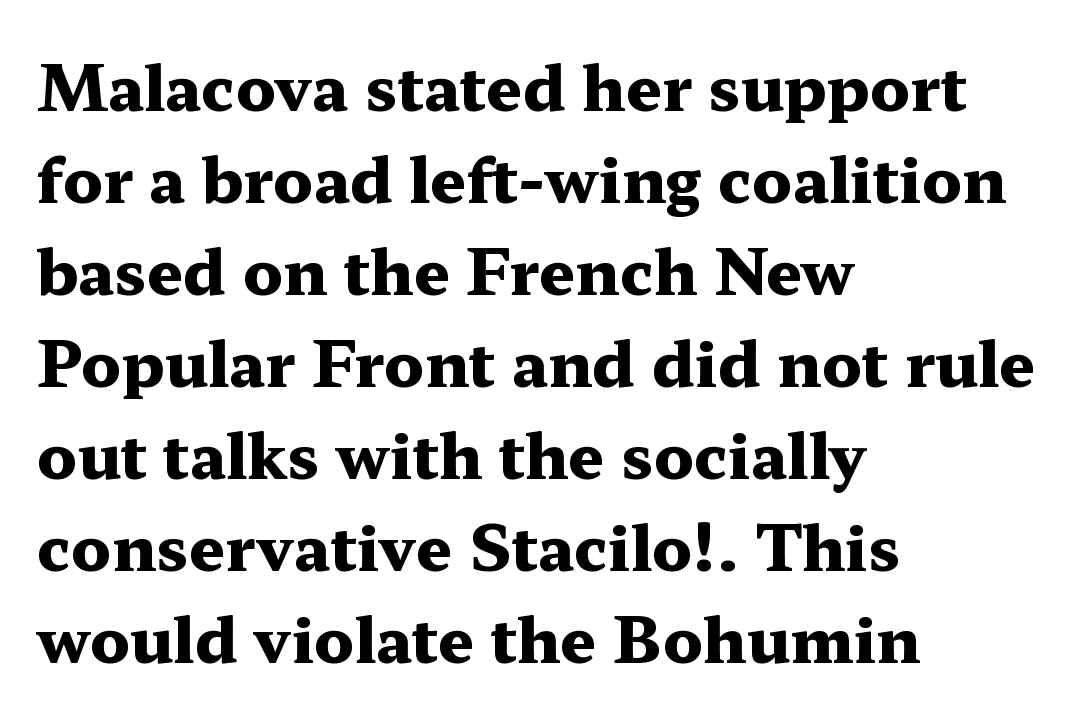
The image shows 63 px heavy, wide serif type, upright; set left-aligned, normal line spacing (1.46x), normal letter spacing, not underlined; medium stroke contrast and a medium x-height.
